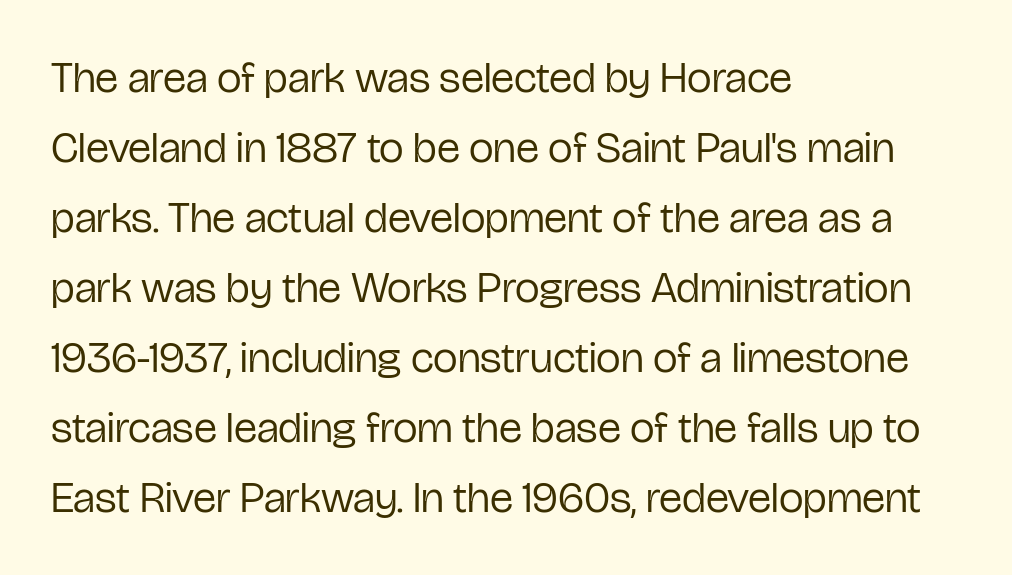
{"serif": "no", "italic": "no", "bold": "no", "weight": "regular", "width": "condensed", "stroke_contrast": "low", "x_height": "medium", "monospaced": "no", "underline": "no", "align": "left", "line_spacing": "normal", "line_spacing_ratio": 1.59, "letter_spacing": "normal", "letter_spacing_em": 0.0, "glyph_px": 44}
